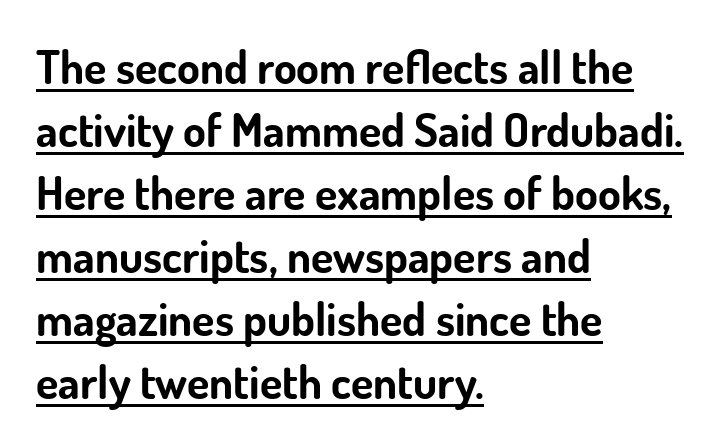
Q: Is the text bold? A: Yes.
Q: Is the text italic (slanted)? A: No, it is upright.
Q: Is the typeface a serif or a sans-serif typeface? A: Sans-serif.
Q: Is the text underlined? A: Yes.
Q: How is the paragraph aligned? A: Left-aligned.
Q: Is the spacing between letters normal or unusually wide? A: Normal.
Q: Is the spacing between lines tight, normal or loose? A: Normal.
Q: Width (condensed, normal, or wide)? A: Normal.
Q: Stroke contrast? A: Low.
Q: x-height? A: Small.
Q: Monospaced? A: No.
